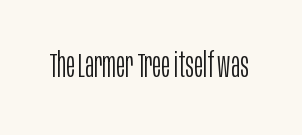
Q: Is the text bold? A: No.
Q: Is the text italic (slanted)? A: No, it is upright.
Q: Is the typeface a serif or a sans-serif typeface? A: Sans-serif.
Q: Is the text underlined? A: No.
Q: Is the spacing between letters normal or unusually wide? A: Normal.
Q: Width (condensed, normal, or wide)? A: Condensed.
Q: Stroke contrast? A: Low.
Q: x-height? A: Large.
Q: Monospaced? A: No.
